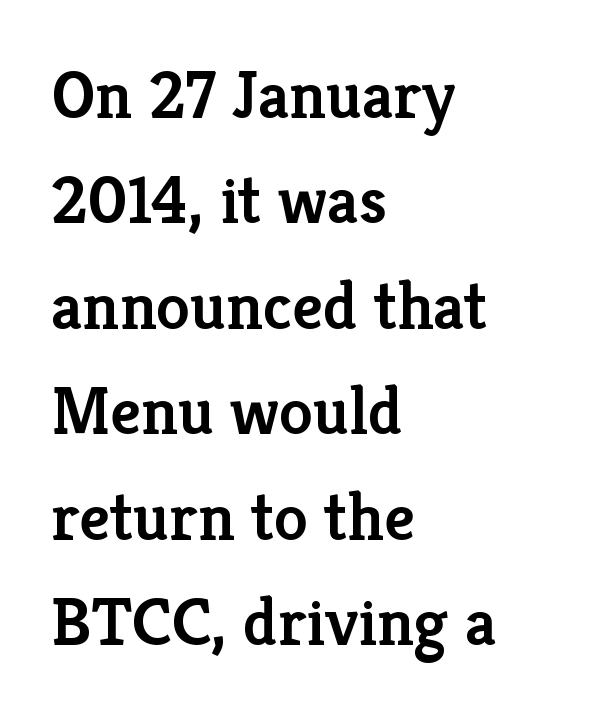
{"serif": "yes", "italic": "no", "bold": "semi", "weight": "semibold", "width": "normal", "stroke_contrast": "low", "x_height": "medium", "monospaced": "no", "underline": "no", "align": "left", "line_spacing": "normal", "line_spacing_ratio": 1.55, "letter_spacing": "normal", "letter_spacing_em": 0.0, "glyph_px": 68}
